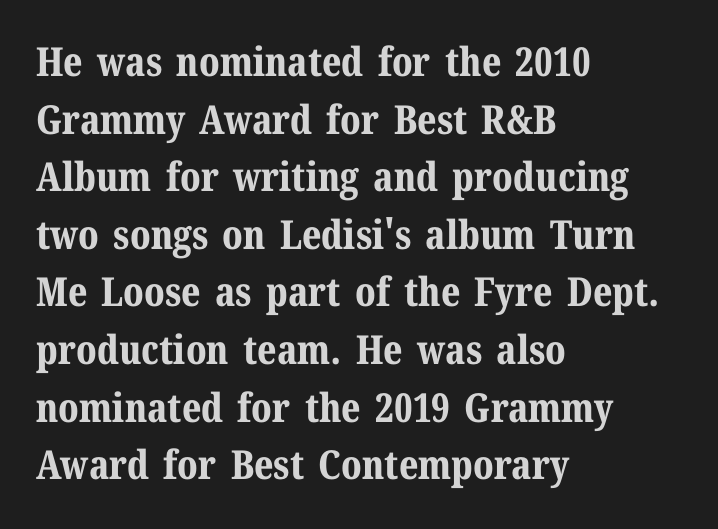
Serifs: yes, visible at the terminals of the letterforms. Is this a fixed-width face? No — the glyphs have proportional, varying widths. Thick stems and heavy bowls — unmistakably bold. Words appear dense and cohesive because spacing is normal. Anything drawn beneath the words? Only blank space.
